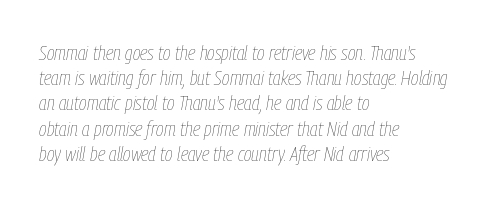
Check under the words: just untouched page. Weight: regular or lighter. Notice how the stems are inclined rather than vertical — that's the hallmark of italics. All the whitespace from short lines collects on the right. The letterforms sit shoulder to shoulder at normal distance.
